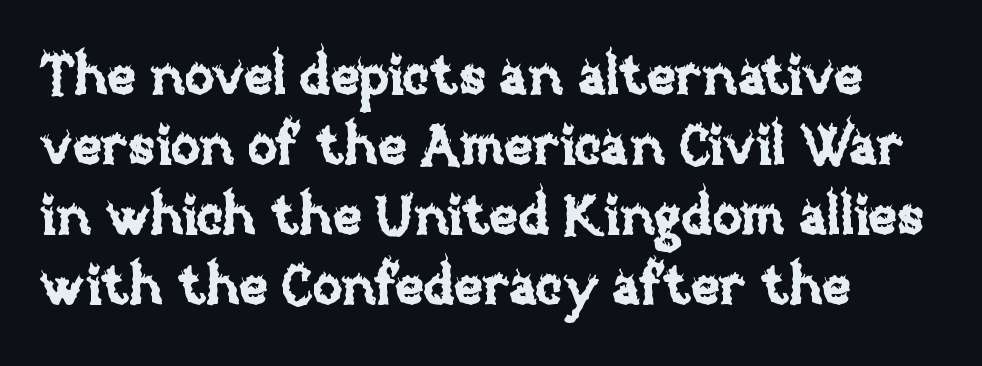
{"italic": "no", "width": "normal", "stroke_contrast": "low", "x_height": "large", "monospaced": "no", "underline": "no", "align": "left", "line_spacing": "normal", "line_spacing_ratio": 1.27, "letter_spacing": "normal", "letter_spacing_em": 0.0, "glyph_px": 55}
